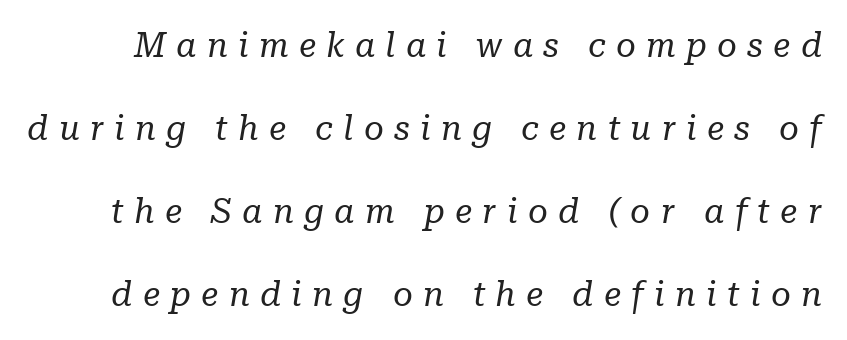
The image shows 34 px regular-weight serif type, italic (leaning right); set loose line spacing (2.44x), unusually wide letter spacing (+0.3 em), not underlined; low stroke contrast and a medium x-height.
